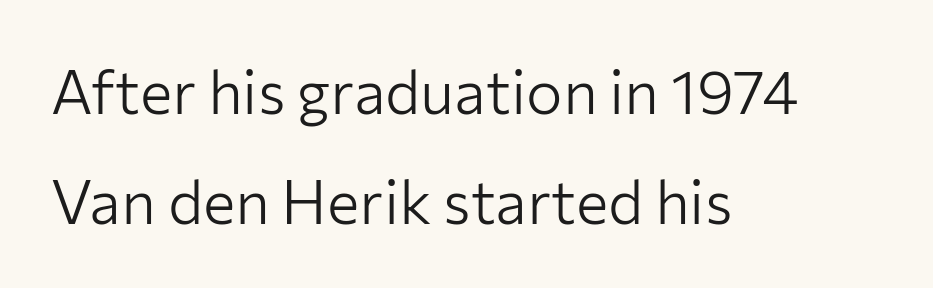
Compared with a typical body face, this is equally light or lighter still. Short note: letters normally spaced. Posture: straight, roman, zero tilt. Here the designer chose a conventional face with non-uniform glyph widths.
